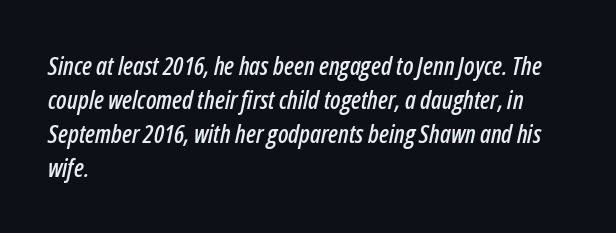
The image shows 25 px text type, italic (leaning right); set left-aligned, normal line spacing (1.36x), normal letter spacing, not underlined.
